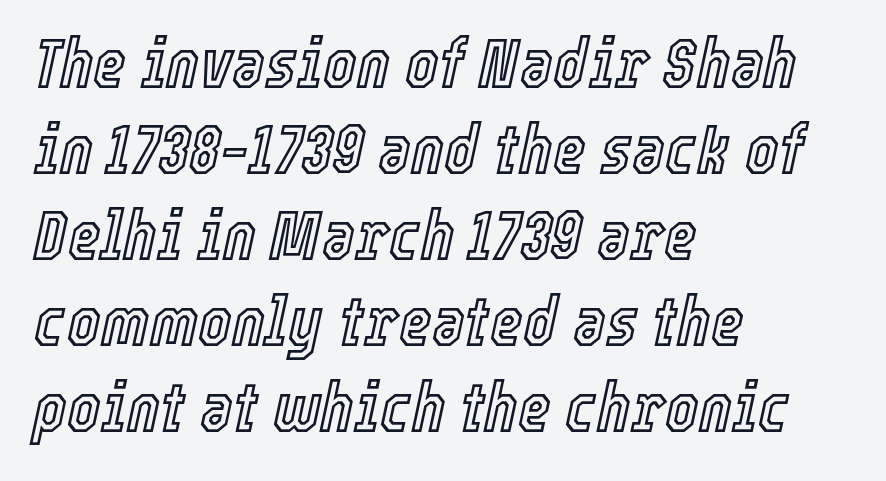
Designer's note — italics engaged. Descender tails drop into unmarked territory. Line starts are locked; line ends wander. The rendering uses natural spacing where letterforms have individual widths. This rendering leaves character spacing at its baseline value.
